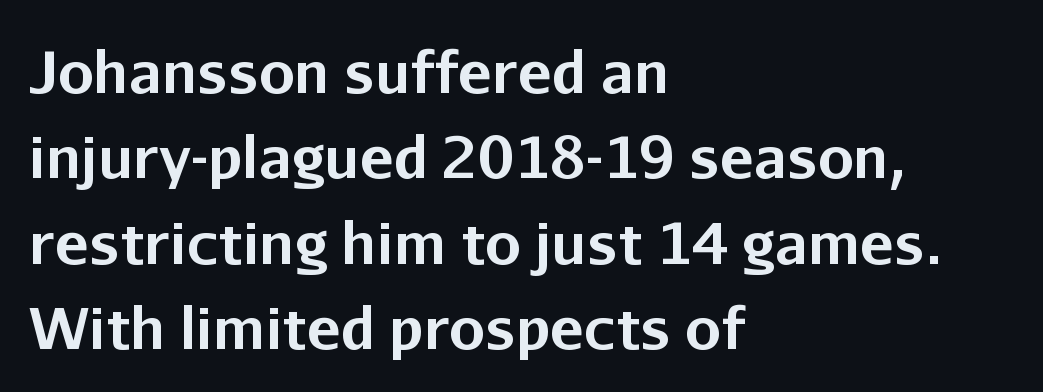
The rag falls on the right side of this text block. Letter spacing: default. Do the letters lean? They stand straight. Underlining? Definitely not there. Vertically, the passage feels balanced, rows spaced as you'd expect. Do the characters align in a grid? No, the font is proportional.
